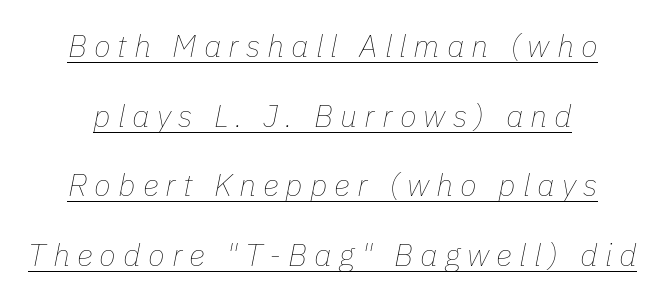
The image shows 31 px thin type, italic (leaning right); set loose line spacing (2.25x), unusually wide letter spacing (+0.23 em), underlined; low stroke contrast and a medium x-height.
